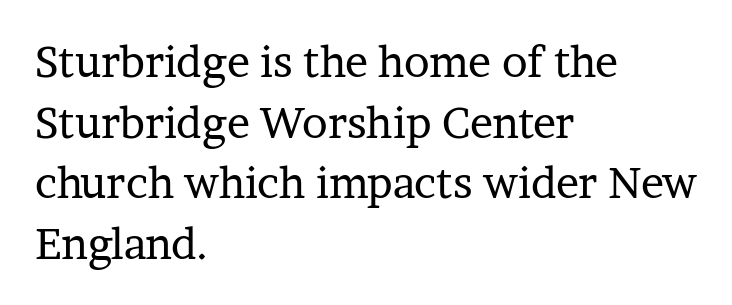
The image shows 43 px regular-weight serif type, upright; set left-aligned, normal line spacing (1.41x), normal letter spacing, not underlined; low stroke contrast and a medium x-height.
